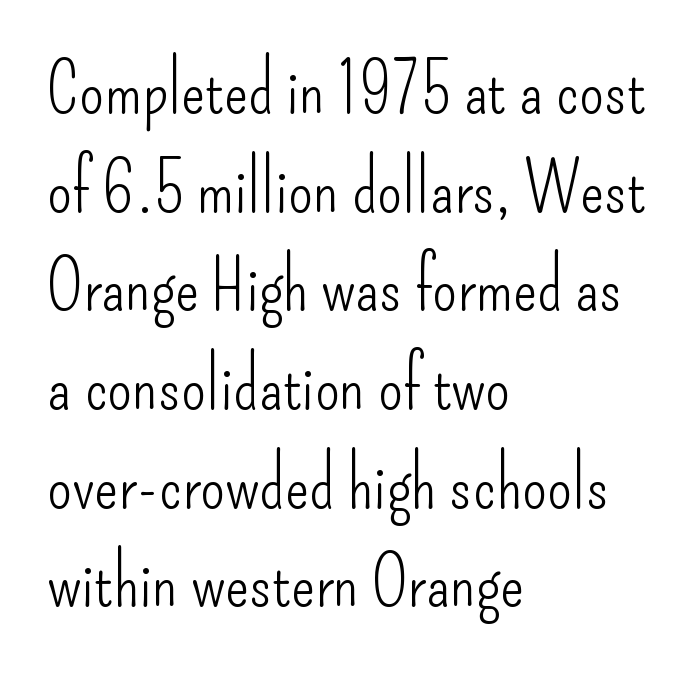
{"serif": "no", "italic": "no", "bold": "no", "weight": "light", "width": "condensed", "stroke_contrast": "low", "x_height": "small", "monospaced": "no", "underline": "no", "align": "left", "line_spacing": "normal", "line_spacing_ratio": 1.39, "letter_spacing": "normal", "letter_spacing_em": 0.0, "glyph_px": 71}
